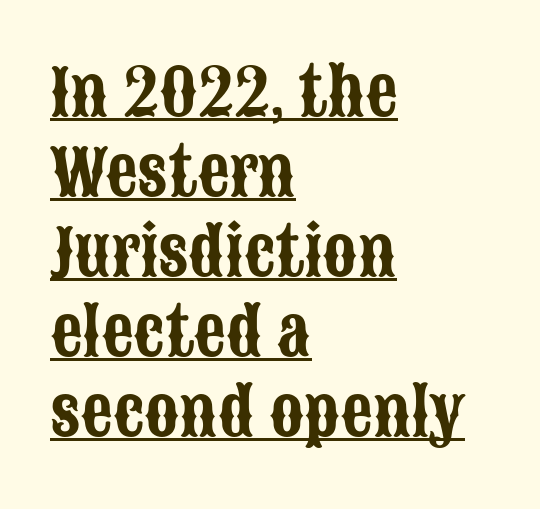
The letters carry no serifs — their stems end cleanly without finishing strokes. Upright lettering throughout. Proportional: the letters do not fall into vertical columns. This sample uses plain, unmodified letter spacing.
